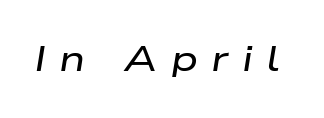
{"italic": "yes", "lean": "right", "slant_degrees": 9, "width": "wide", "stroke_contrast": "low", "x_height": "medium", "monospaced": "no", "underline": "no", "letter_spacing": "wide", "letter_spacing_em": 0.37, "glyph_px": 36}
